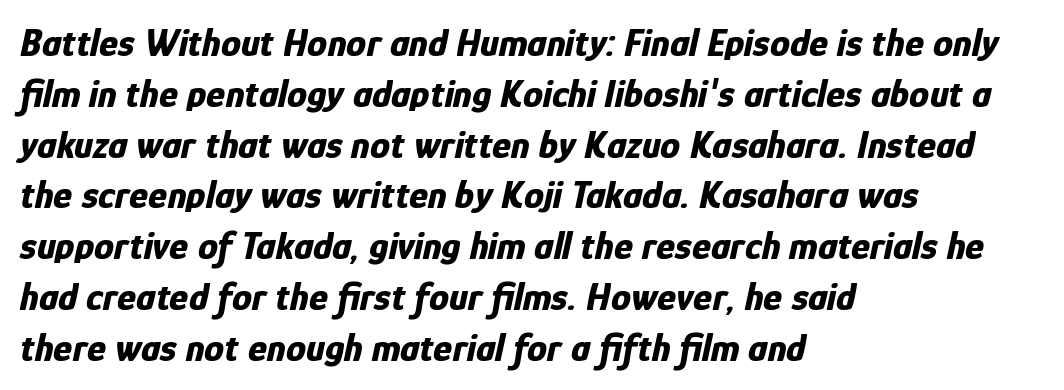
The image shows 40 px bold, condensed type, italic (leaning right); set left-aligned, normal line spacing (1.27x), normal letter spacing, not underlined; low stroke contrast and a medium x-height.
